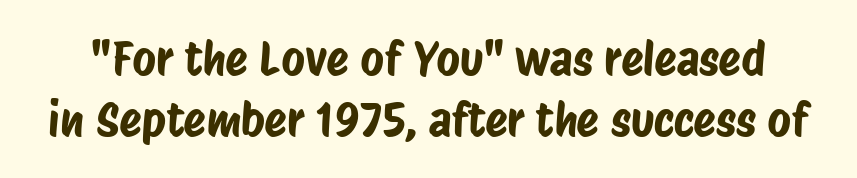
The image shows 46 px condensed sans-serif type; set normal line spacing (1.32x), normal letter spacing, not underlined; low stroke contrast and a large x-height.
